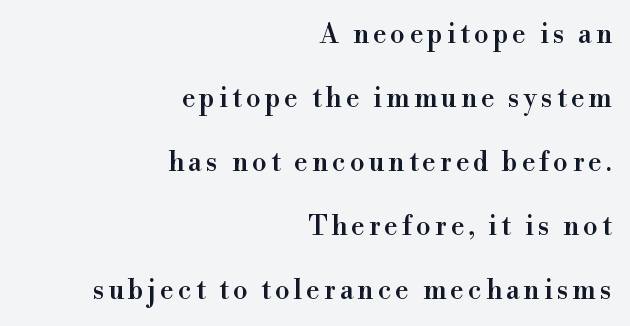
The baseline area is clear. A typesetter would mark this as roman, not italic. The lines are spread far apart with generous leading. All the whitespace from short lines collects on the left.
